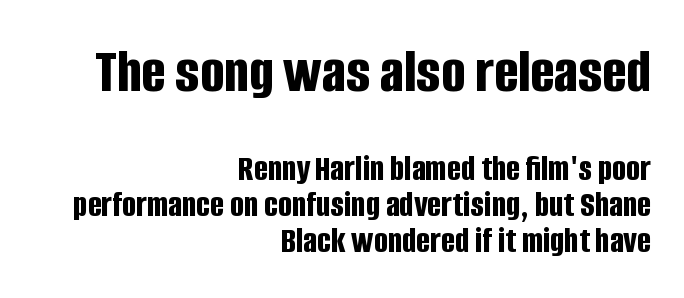
Q: Is the text bold? A: Yes.
Q: Is the text italic (slanted)? A: No, it is upright.
Q: Is the typeface a serif or a sans-serif typeface? A: Sans-serif.
Q: Is the text underlined? A: No.
Q: How is the paragraph aligned? A: Right-aligned.
Q: Is the spacing between letters normal or unusually wide? A: Normal.
Q: Is the spacing between lines tight, normal or loose? A: Tight.
Q: Which block of text is set in a larger size, the first (top) or the second (bottom)? A: The first (top) one.
Q: Width (condensed, normal, or wide)? A: Condensed.
Q: Stroke contrast? A: Low.
Q: x-height? A: Large.
Q: Monospaced? A: No.
